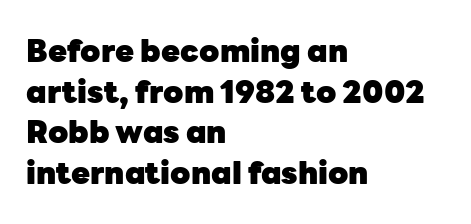
{"serif": "no", "italic": "no", "bold": "yes", "weight": "heavy", "width": "normal", "stroke_contrast": "low", "x_height": "medium", "monospaced": "no", "underline": "no", "align": "left", "line_spacing": "normal", "line_spacing_ratio": 1.31, "letter_spacing": "normal", "letter_spacing_em": 0.0, "glyph_px": 31}
